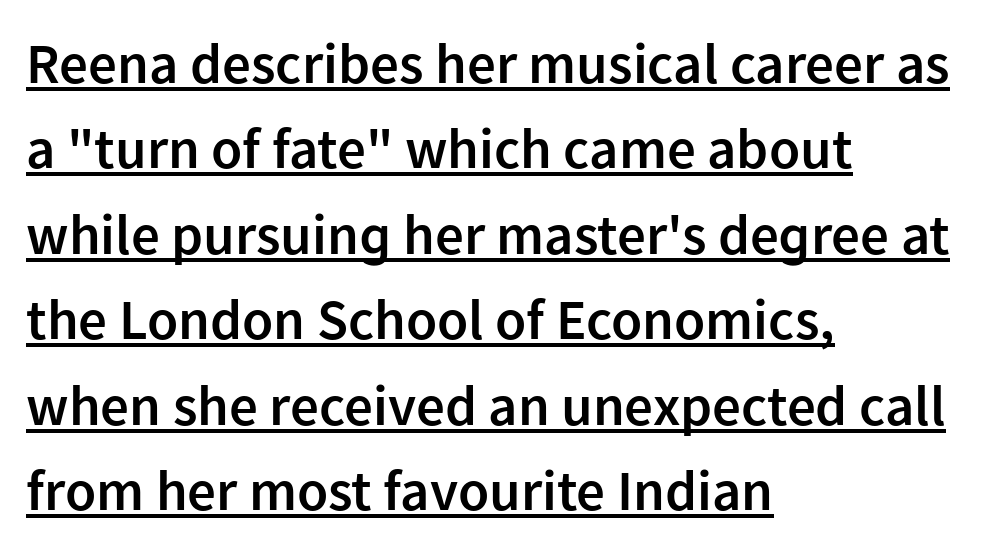
Q: Is the text bold? A: Semi-bold.
Q: Is the text italic (slanted)? A: No, it is upright.
Q: Is the typeface a serif or a sans-serif typeface? A: Sans-serif.
Q: Is the text underlined? A: Yes.
Q: How is the paragraph aligned? A: Left-aligned.
Q: Is the spacing between letters normal or unusually wide? A: Normal.
Q: Is the spacing between lines tight, normal or loose? A: Normal.
Q: Width (condensed, normal, or wide)? A: Normal.
Q: Stroke contrast? A: Low.
Q: x-height? A: Medium.
Q: Monospaced? A: No.
